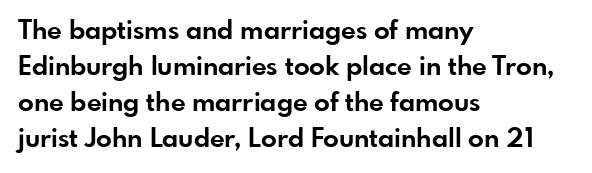
{"italic": "no", "bold": "yes", "underline": "no", "align": "left", "line_spacing": "normal", "line_spacing_ratio": 1.39, "letter_spacing": "normal", "letter_spacing_em": 0.0, "glyph_px": 26}
